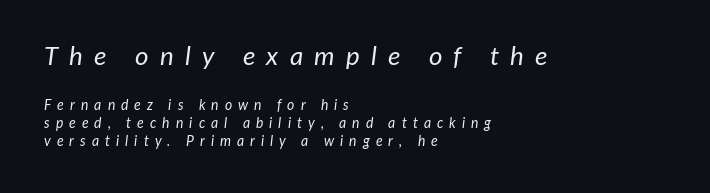
Letters rest on an invisible, unmarked baseline. A classic flush-left, rag-right setting is used for this passage. Letters have the restrained weight of plain body copy at most. Is the lower block the larger one? No — the upper block carries the bigger type.
